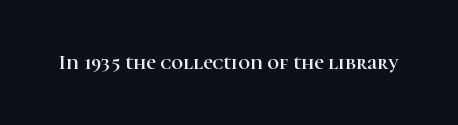
Q: Is the text italic (slanted)? A: No, it is upright.
Q: Is the text underlined? A: No.
Q: Is the spacing between letters normal or unusually wide? A: Normal.
